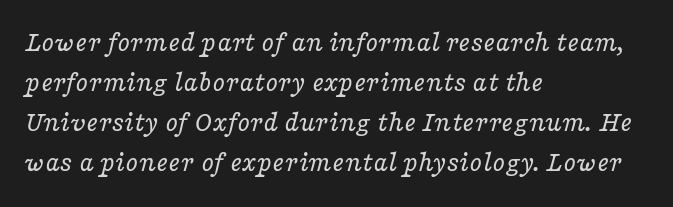
The image shows 29 px regular-weight, wide serif type, italic (leaning right); set left-aligned, normal line spacing (1.38x), normal letter spacing, not underlined; low stroke contrast and a medium x-height.
